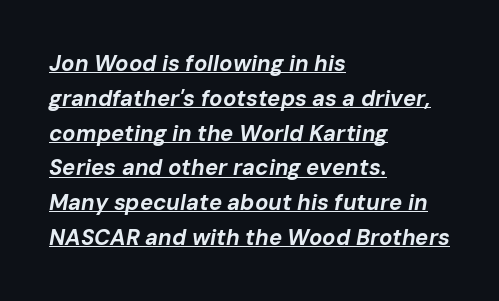
The image shows 22 px bold type, italic (leaning right); set left-aligned, normal line spacing (1.58x), normal letter spacing, underlined.
